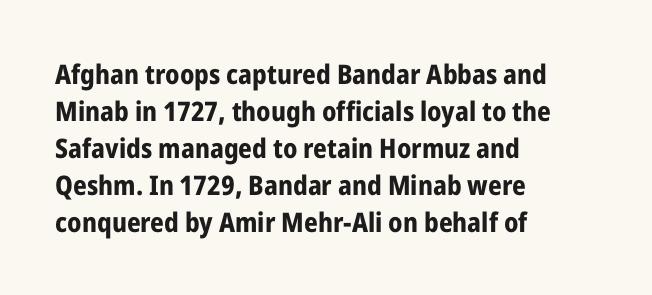
The image shows 27 px bold type, upright; set left-aligned, normal line spacing (1.37x), normal letter spacing, not underlined.
